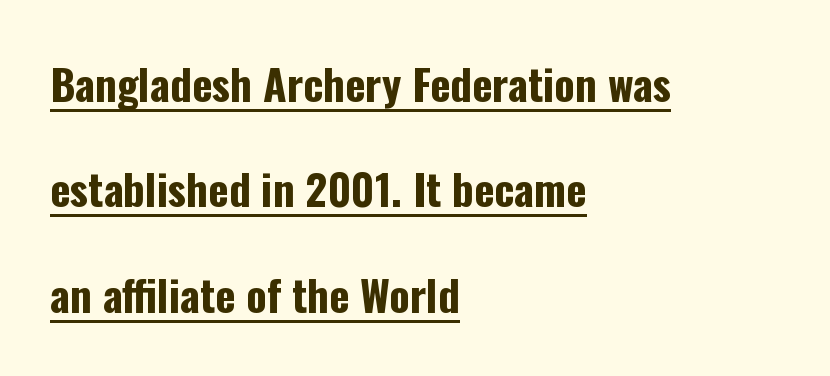
{"serif": "no", "italic": "no", "bold": "yes", "weight": "bold", "width": "condensed", "stroke_contrast": "low", "x_height": "medium", "monospaced": "no", "underline": "yes", "align": "left", "line_spacing": "loose", "line_spacing_ratio": 2.45, "letter_spacing": "normal", "letter_spacing_em": 0.0, "glyph_px": 43}
